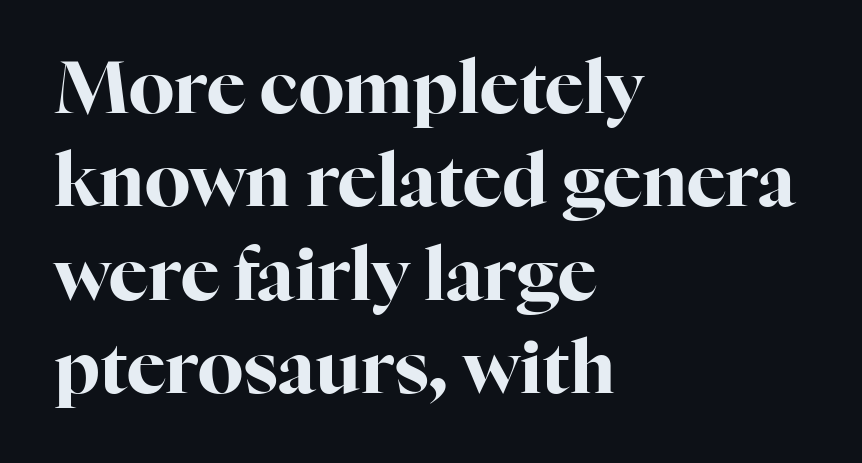
Q: Is the text bold? A: Yes.
Q: Is the text italic (slanted)? A: No, it is upright.
Q: Is the typeface a serif or a sans-serif typeface? A: Serif.
Q: Is the text underlined? A: No.
Q: How is the paragraph aligned? A: Left-aligned.
Q: Is the spacing between letters normal or unusually wide? A: Normal.
Q: Is the spacing between lines tight, normal or loose? A: Normal.
Q: Width (condensed, normal, or wide)? A: Normal.
Q: Stroke contrast? A: High.
Q: x-height? A: Medium.
Q: Monospaced? A: No.
